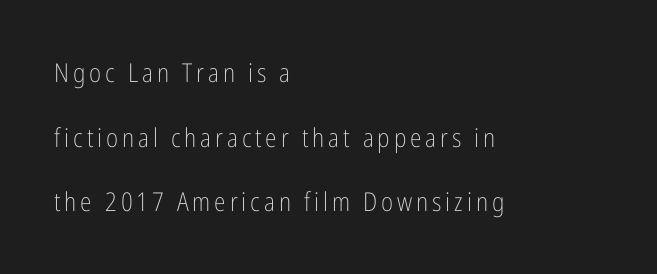
Is the type heavy? It reads as light-to-regular instead. Does the copy run flush right? No — it runs flush left. The space beneath each line is pristine and unruled. This is roman type, the default non-slanted kind.
